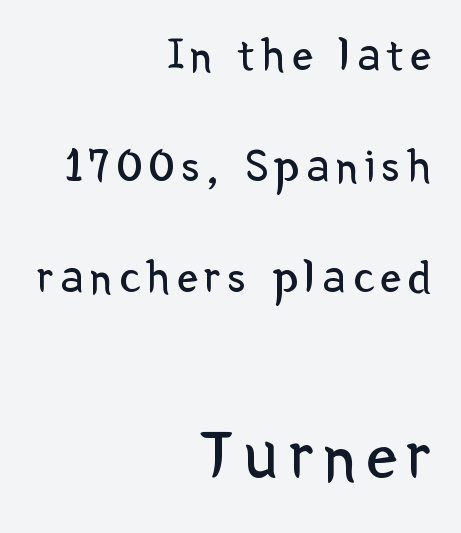
{"serif": "no", "italic": "no", "bold": "no", "weight": "regular", "width": "normal", "stroke_contrast": "low", "x_height": "medium", "monospaced": "no", "underline": "no", "align": "right", "line_spacing": "loose", "line_spacing_ratio": 2.36, "larger_block": "second", "size_ratio": 1.49, "glyph_px": 70}
